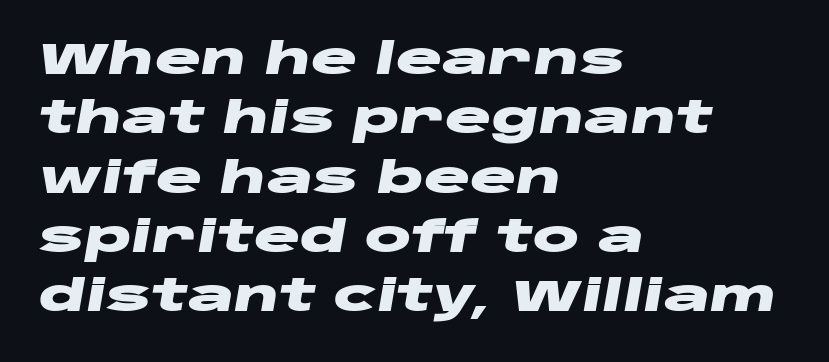
The image shows 43 px heavy, wide type, italic (leaning right); set left-aligned, normal line spacing (1.38x), normal letter spacing, not underlined; low stroke contrast and a large x-height.
